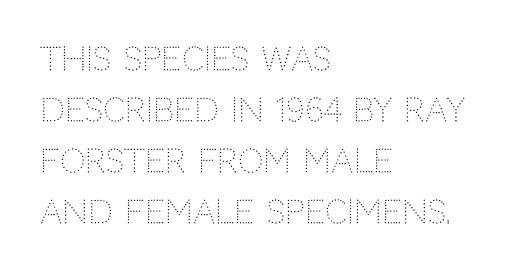
Every character sits straight up, as roman type does. Varying glyph widths throughout — classic text-font behaviour. No heavy texture on the line: the type isn't bold. Short note: letters normally spaced. What kind of face is this? One without serifs — a sans.
